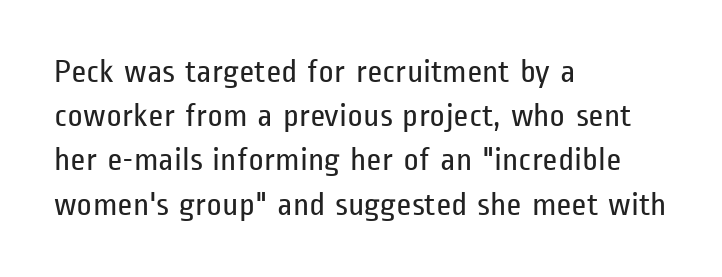
The passage shown has conventional tracking throughout. No feet cap the strokes, marking this as sans-serif type. This block has exactly the height ordinary leading produces. Alignment: flush left. Check under the words: just untouched page. The rendering uses natural spacing where letterforms have individual widths.
